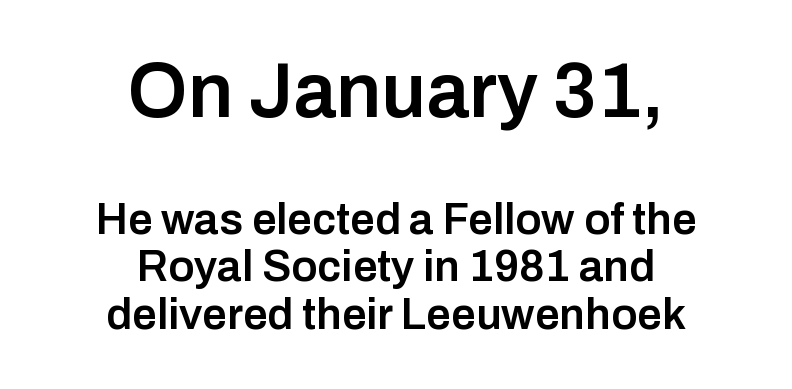
The image shows 77 px semibold sans-serif type, upright; set centered, tight line spacing (1.09x), normal letter spacing, not underlined; the first (top) block is 1.75x larger; low stroke contrast and a medium x-height.
